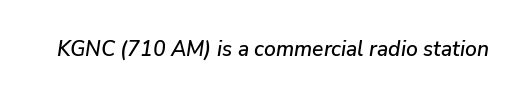
The image shows 21 px text type, italic (leaning right); set normal letter spacing, not underlined.
